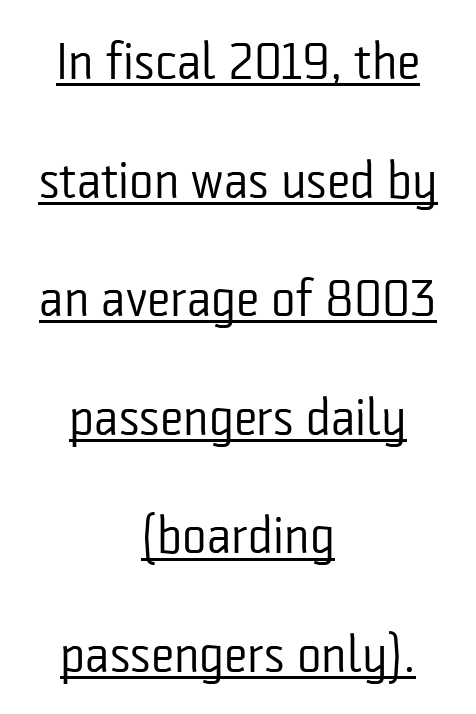
{"serif": "no", "italic": "no", "bold": "no", "weight": "regular", "width": "condensed", "stroke_contrast": "low", "x_height": "medium", "monospaced": "no", "underline": "yes", "align": "center", "line_spacing": "loose", "line_spacing_ratio": 2.28, "letter_spacing": "normal", "letter_spacing_em": 0.0, "glyph_px": 52}
